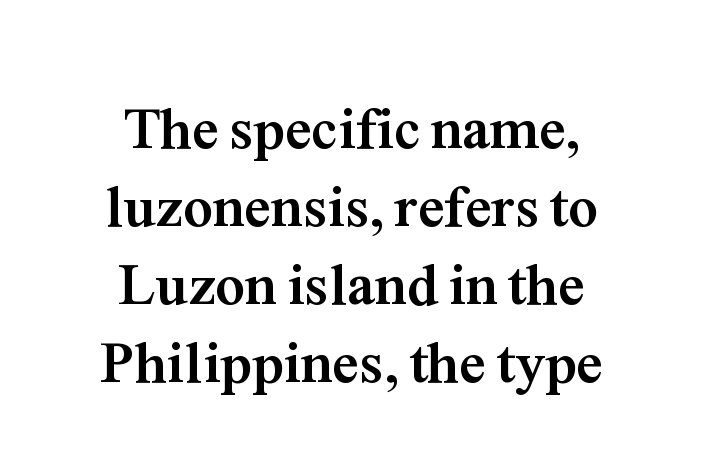
Q: Is the text bold? A: Yes.
Q: Is the text italic (slanted)? A: No, it is upright.
Q: Is the typeface a serif or a sans-serif typeface? A: Serif.
Q: Is the text underlined? A: No.
Q: How is the paragraph aligned? A: Centered.
Q: Is the spacing between letters normal or unusually wide? A: Normal.
Q: Is the spacing between lines tight, normal or loose? A: Normal.
Q: Width (condensed, normal, or wide)? A: Normal.
Q: Stroke contrast? A: Medium.
Q: x-height? A: Medium.
Q: Monospaced? A: No.
